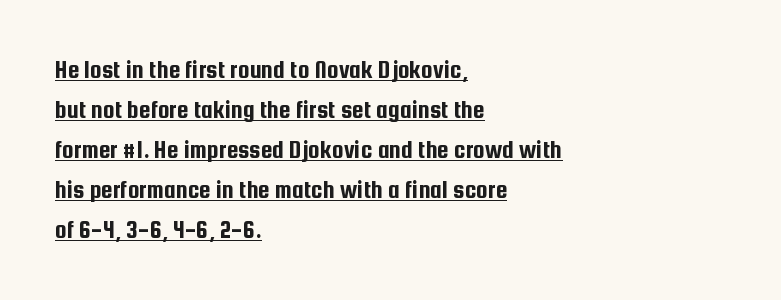
Q: Is the text italic (slanted)? A: No, it is upright.
Q: Is the text underlined? A: Yes.
Q: How is the paragraph aligned? A: Left-aligned.
Q: Is the spacing between letters normal or unusually wide? A: Normal.
Q: Is the spacing between lines tight, normal or loose? A: Normal.
